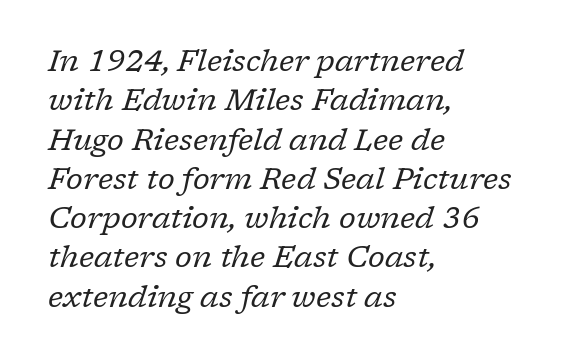
Is the type heavy? It reads as light-to-regular instead. The face used here is seriffed, in the tradition of book romans. You could not count columns in this text — the font is proportionally spaced. The glyphs are unaccompanied by any horizontal stroke below them. This sample uses plain, unmodified letter spacing. A typesetter would call this leading conventional body-copy spacing.
